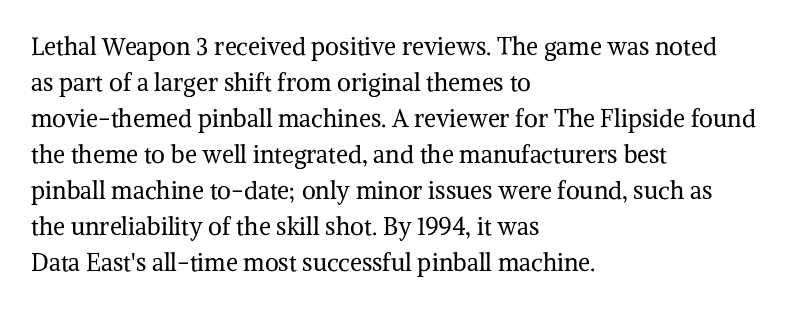
{"italic": "no", "bold": "no", "underline": "no", "align": "left", "line_spacing": "normal", "line_spacing_ratio": 1.5, "letter_spacing": "normal", "letter_spacing_em": 0.0, "glyph_px": 24}
